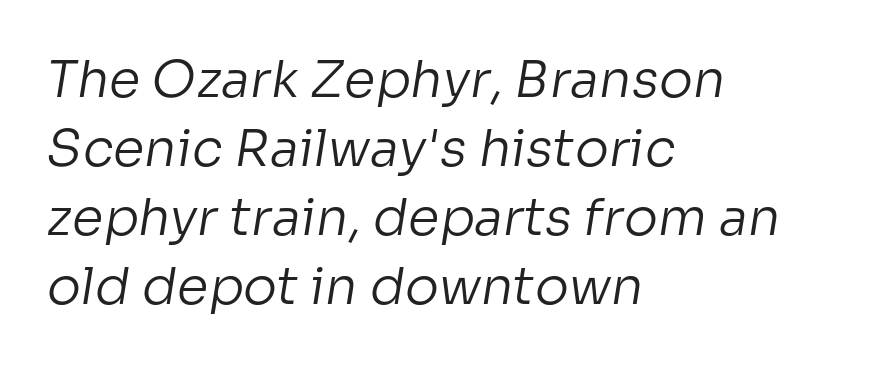
The ragged edge is on the right, which tells us the setting is flush left. The rendering uses a moderate line-height, typical for paragraphs. These lines keep a tight, regular rhythm from letter to letter. You could not count columns in this text — the font is proportionally spaced. Letterform terminals end flat and unadorned throughout the passage.
